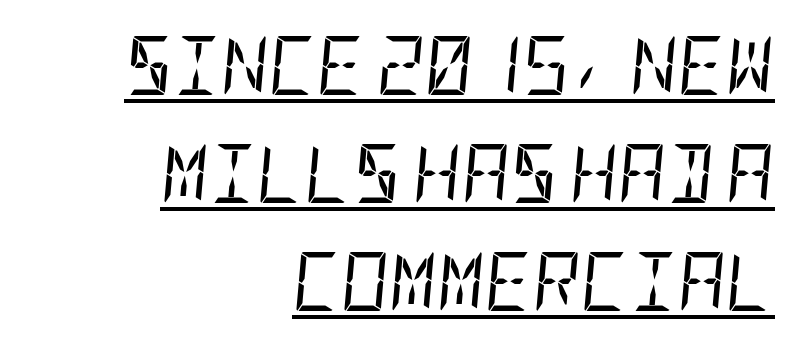
The image shows 59 px regular-weight, condensed type, italic (leaning right); set right-aligned, line spacing 1.83x, normal letter spacing, underlined; low stroke contrast and a large x-height.
